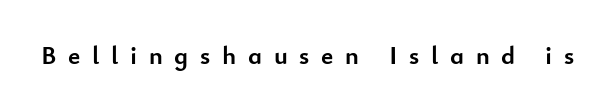
The image shows 26 px bold type, upright; set unusually wide letter spacing (+0.45 em), not underlined.
